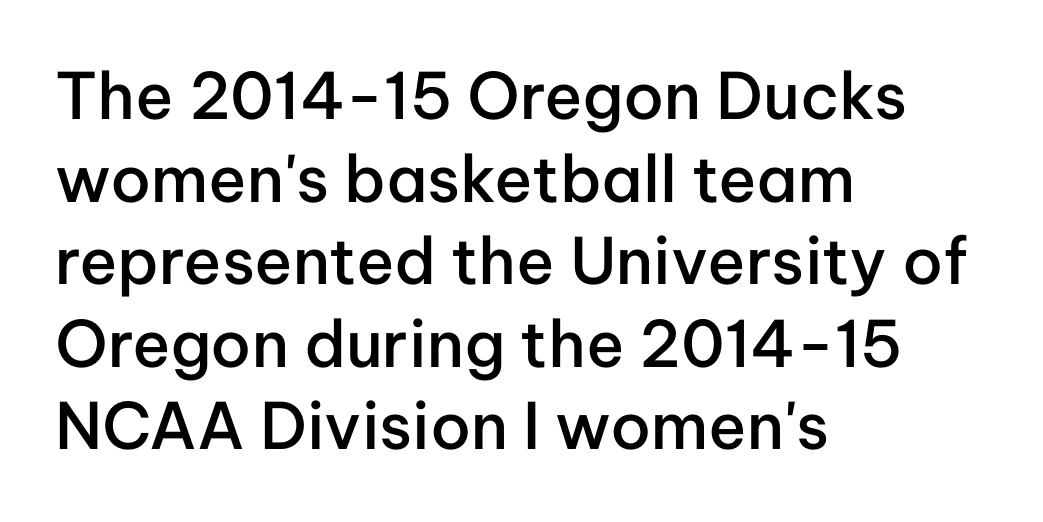
The image shows 64 px semibold sans-serif type, upright; set left-aligned, normal line spacing (1.29x), normal letter spacing, not underlined; low stroke contrast and a medium x-height.
